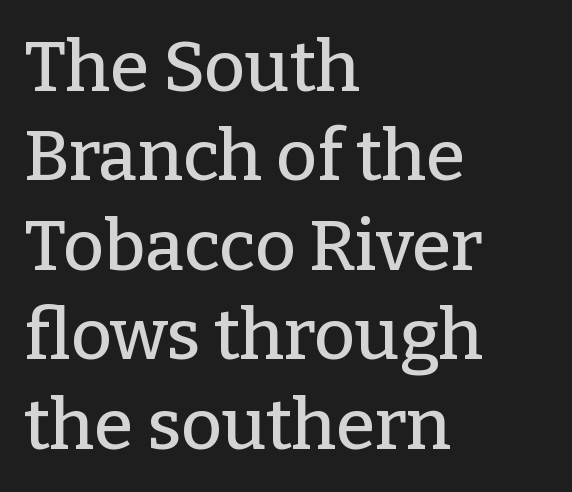
The image shows 71 px serif type, upright; set left-aligned, normal line spacing (1.26x), normal letter spacing, not underlined; low stroke contrast and a medium x-height.
